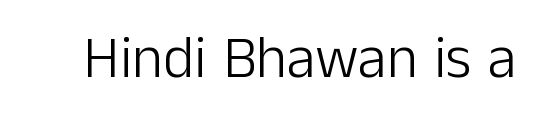
A sans-serif font was chosen for this passage. You could not count columns in this text — the font is proportionally spaced. The words here are not underlined. Tracking value appears to be zero — textbook default spacing. The lettering holds an erect, upright posture throughout. The passage shown is not bold in any degree.
